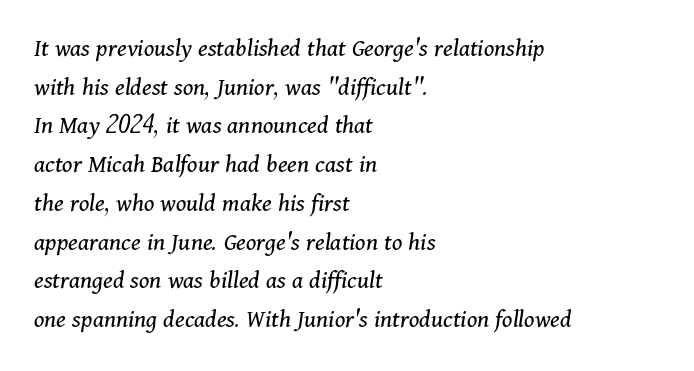
{"italic": "yes", "lean": "right", "slant_degrees": 11, "bold": "no", "underline": "no", "align": "left", "line_spacing": "normal", "line_spacing_ratio": 1.49, "letter_spacing": "normal", "letter_spacing_em": 0.0, "glyph_px": 26}
